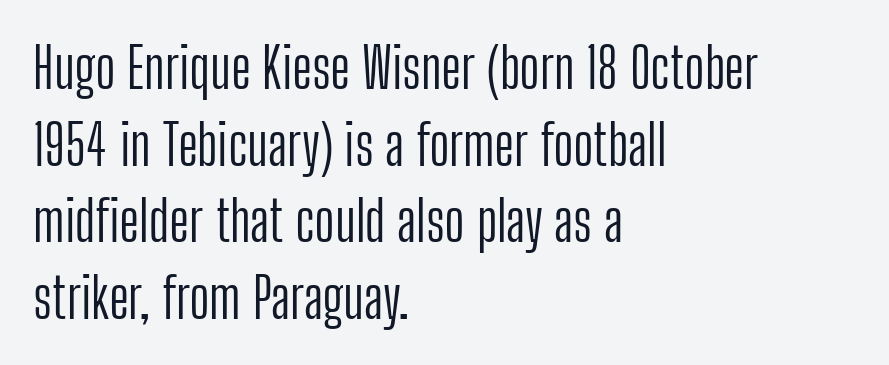
In terms of letterspacing, this is plain default setting. A student would call this left alignment; a typographer would say flush left, rag right. Honestly, there is no underline to notice here at all. Regarding serifs, this sample does without them. A typesetter would call this leading conventional body-copy spacing.
